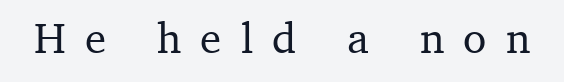
Q: Is the text italic (slanted)? A: No, it is upright.
Q: Is the typeface a serif or a sans-serif typeface? A: Serif.
Q: Is the text underlined? A: No.
Q: Is the spacing between letters normal or unusually wide? A: Unusually wide.
Q: Width (condensed, normal, or wide)? A: Normal.
Q: Stroke contrast? A: Medium.
Q: x-height? A: Medium.
Q: Monospaced? A: No.
